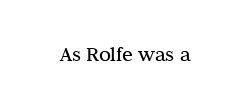
{"italic": "no", "bold": "no", "underline": "no", "letter_spacing": "normal", "letter_spacing_em": 0.0, "glyph_px": 22}
